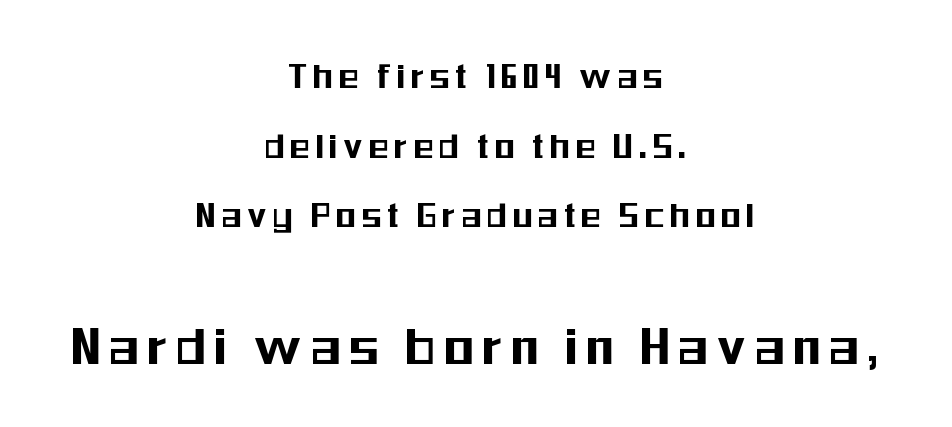
Q: Is the text italic (slanted)? A: No, it is upright.
Q: Is the typeface a serif or a sans-serif typeface? A: Sans-serif.
Q: Is the text underlined? A: No.
Q: How is the paragraph aligned? A: Centered.
Q: Which block of text is set in a larger size, the first (top) or the second (bottom)? A: The second (bottom) one.
Q: Width (condensed, normal, or wide)? A: Condensed.
Q: Stroke contrast? A: Medium.
Q: x-height? A: Medium.
Q: Monospaced? A: No.
